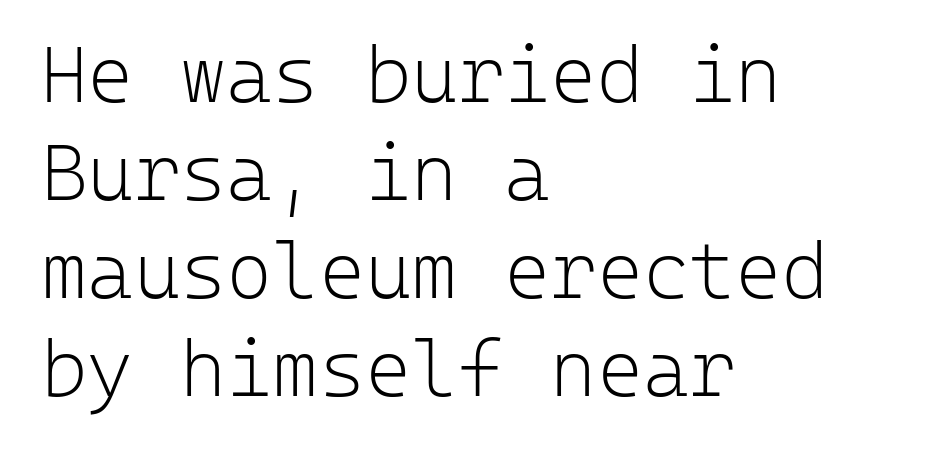
{"serif": "no", "italic": "no", "bold": "no", "weight": "light", "width": "normal", "stroke_contrast": "low", "x_height": "medium", "monospaced": "yes", "underline": "no", "align": "left", "line_spacing_ratio": 1.24, "letter_spacing": "normal", "letter_spacing_em": 0.0, "glyph_px": 79}
